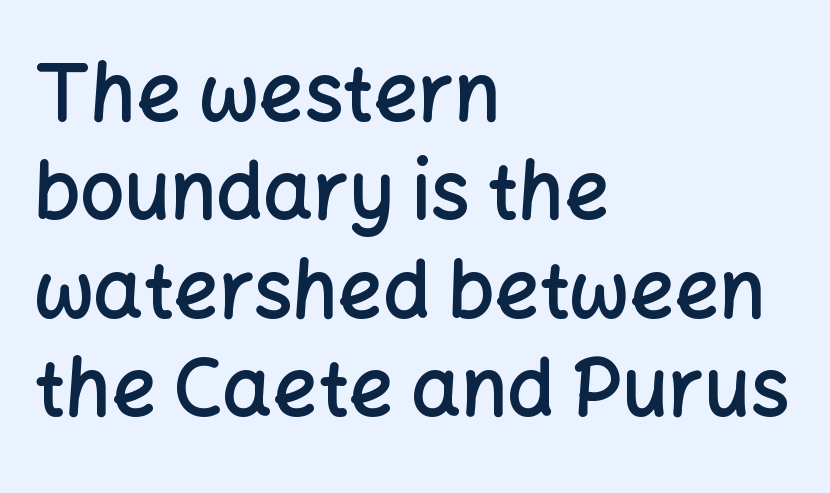
{"serif": "no", "italic": "no", "bold": "semi", "weight": "semibold", "width": "normal", "stroke_contrast": "low", "x_height": "medium", "monospaced": "no", "underline": "no", "align": "left", "line_spacing": "normal", "line_spacing_ratio": 1.26, "letter_spacing": "normal", "letter_spacing_em": 0.0, "glyph_px": 78}
